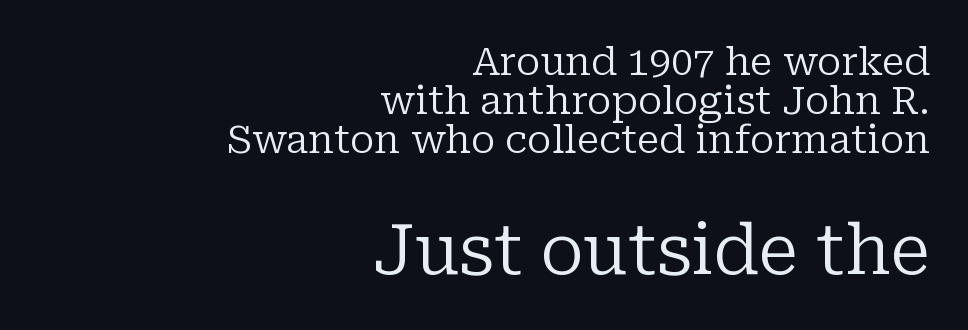
{"serif": "yes", "italic": "no", "bold": "no", "weight": "regular", "width": "normal", "stroke_contrast": "low", "x_height": "medium", "monospaced": "no", "underline": "no", "align": "right", "line_spacing": "tight", "line_spacing_ratio": 1.0, "letter_spacing": "normal", "letter_spacing_em": 0.0, "larger_block": "second", "size_ratio": 1.77, "glyph_px": 69}
